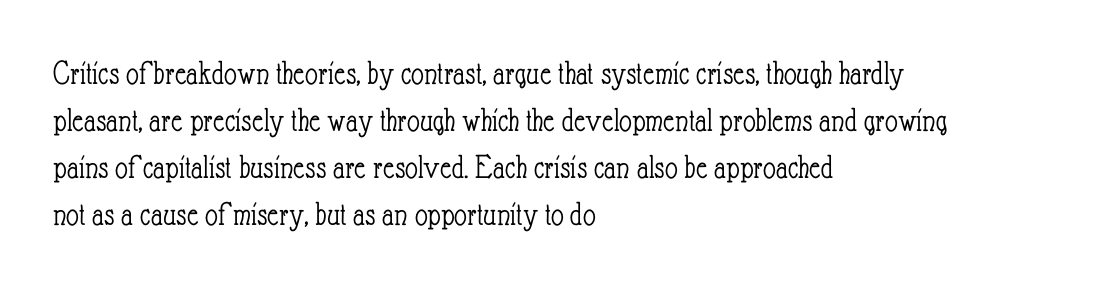
The image shows 35 px light, condensed type, upright; set left-aligned, normal line spacing (1.34x), normal letter spacing, not underlined; low stroke contrast and a small x-height.
